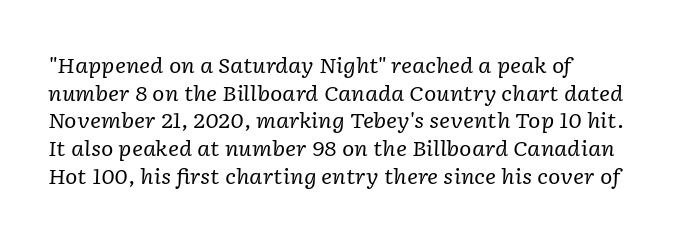
The image shows 21 px text type, italic (leaning right); set normal line spacing (1.32x), normal letter spacing, not underlined.
